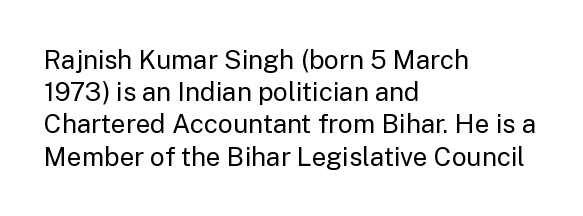
The image shows 26 px text type, upright; set left-aligned, line spacing 1.24x, normal letter spacing, not underlined.
